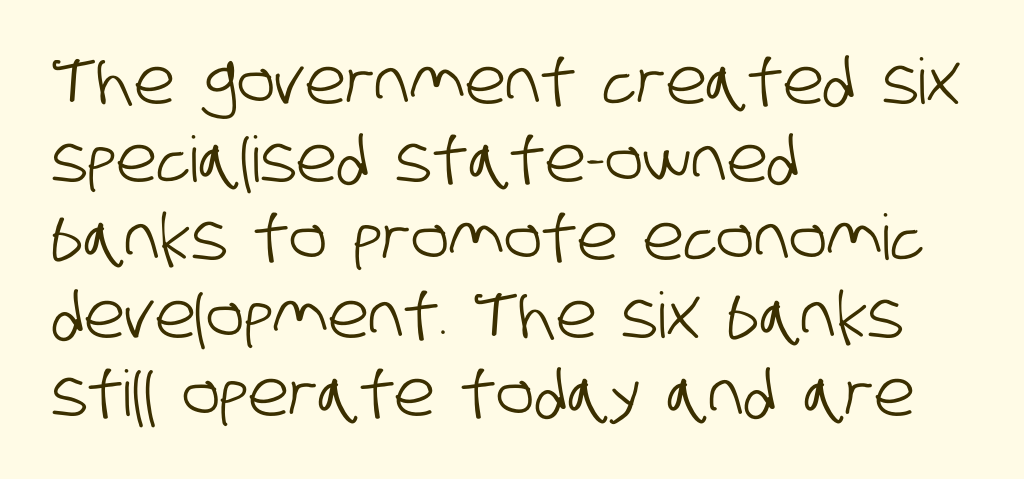
The image shows 63 px condensed sans-serif type; set left-aligned, line spacing 1.24x, normal letter spacing, not underlined; low stroke contrast and a large x-height.
